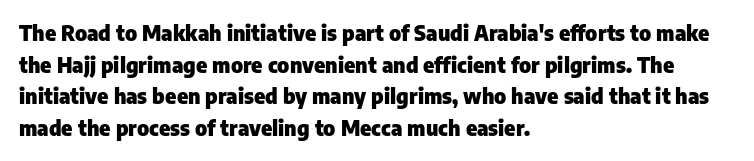
The image shows 21 px bold type, upright; set left-aligned, normal line spacing (1.51x), normal letter spacing, not underlined.
